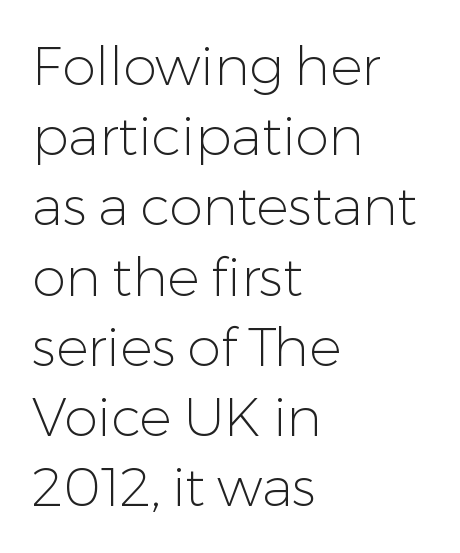
{"serif": "no", "italic": "no", "bold": "no", "weight": "light", "width": "normal", "stroke_contrast": "low", "x_height": "medium", "monospaced": "no", "underline": "no", "align": "left", "line_spacing": "normal", "line_spacing_ratio": 1.3, "letter_spacing": "normal", "letter_spacing_em": 0.0, "glyph_px": 54}
